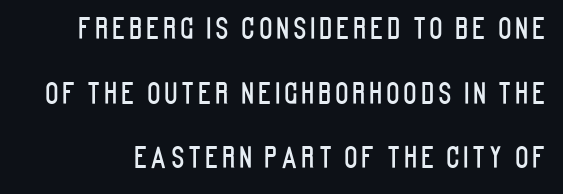
Q: Is the text italic (slanted)? A: No, it is upright.
Q: Is the typeface a serif or a sans-serif typeface? A: Sans-serif.
Q: Is the text underlined? A: No.
Q: Is the spacing between lines tight, normal or loose? A: Loose.
Q: Width (condensed, normal, or wide)? A: Condensed.
Q: Stroke contrast? A: Low.
Q: x-height? A: Large.
Q: Monospaced? A: No.
